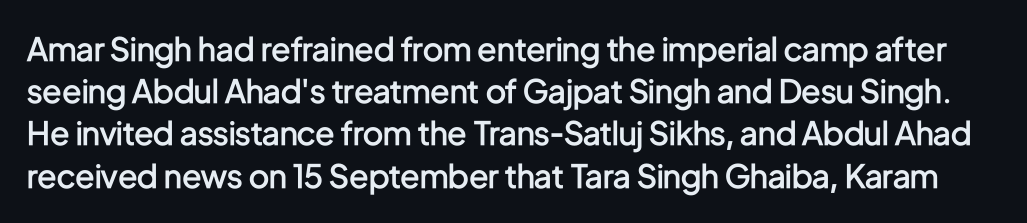
Q: Is the text bold? A: Semi-bold.
Q: Is the text italic (slanted)? A: No, it is upright.
Q: Is the typeface a serif or a sans-serif typeface? A: Sans-serif.
Q: Is the text underlined? A: No.
Q: Is the spacing between letters normal or unusually wide? A: Normal.
Q: Is the spacing between lines tight, normal or loose? A: Normal.
Q: Width (condensed, normal, or wide)? A: Condensed.
Q: Stroke contrast? A: Low.
Q: x-height? A: Medium.
Q: Monospaced? A: No.
